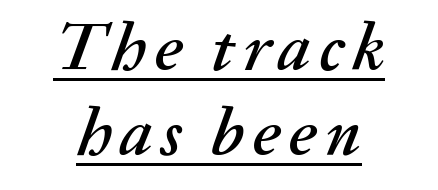
The image shows 68 px text type, italic (leaning right); set centered, normal line spacing (1.25x), underlined; medium stroke contrast and a medium x-height.
